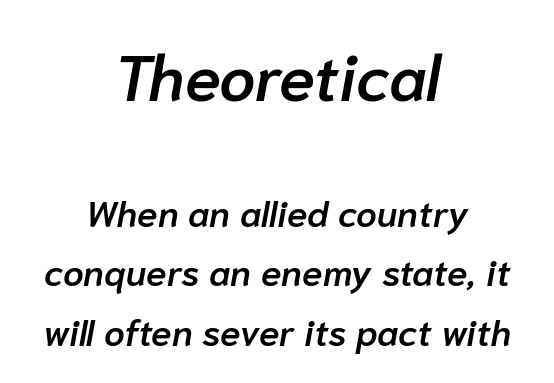
Q: Is the text bold? A: Semi-bold.
Q: Is the text italic (slanted)? A: Yes, it leans right by about 10 degrees.
Q: Is the text underlined? A: No.
Q: How is the paragraph aligned? A: Centered.
Q: Is the spacing between letters normal or unusually wide? A: Normal.
Q: Is the spacing between lines tight, normal or loose? A: Normal.
Q: Which block of text is set in a larger size, the first (top) or the second (bottom)? A: The first (top) one.
Q: Width (condensed, normal, or wide)? A: Normal.
Q: Stroke contrast? A: Low.
Q: x-height? A: Medium.
Q: Monospaced? A: No.
